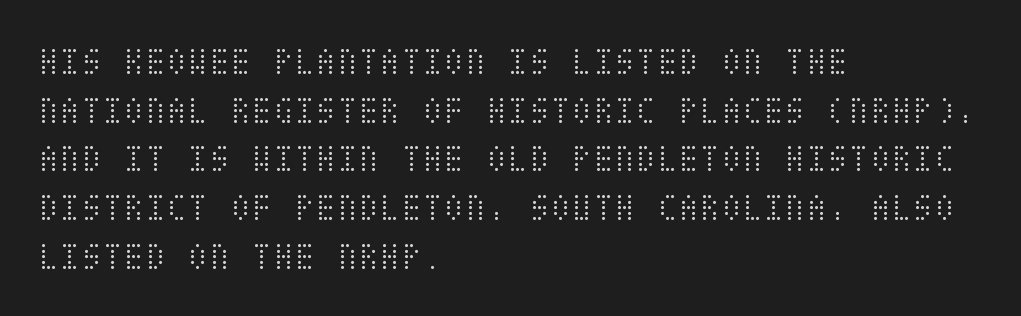
Q: Is the text bold? A: No.
Q: Is the text italic (slanted)? A: No, it is upright.
Q: Is the text underlined? A: No.
Q: How is the paragraph aligned? A: Left-aligned.
Q: Is the spacing between letters normal or unusually wide? A: Normal.
Q: Is the spacing between lines tight, normal or loose? A: Normal.
Q: Width (condensed, normal, or wide)? A: Condensed.
Q: Stroke contrast? A: Medium.
Q: x-height? A: Large.
